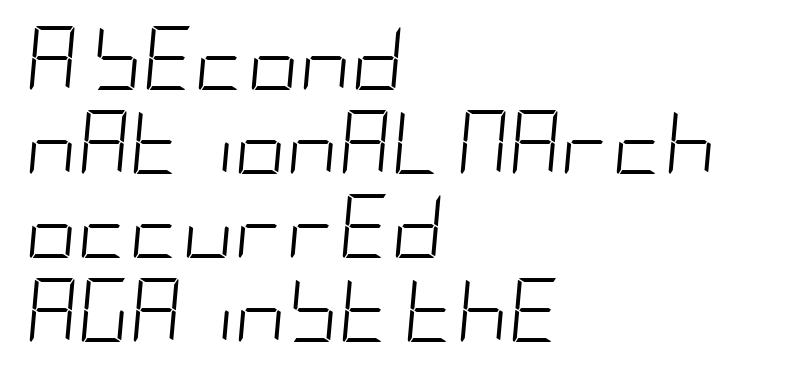
The image shows 64 px light, condensed type, italic (leaning right); set left-aligned, normal line spacing (1.31x), normal letter spacing, not underlined; low stroke contrast and a large x-height.
